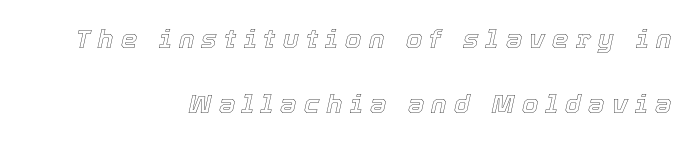
Q: Is the text italic (slanted)? A: Yes, it leans right by about 12 degrees.
Q: Is the text underlined? A: No.
Q: How is the paragraph aligned? A: Right-aligned.
Q: Is the spacing between letters normal or unusually wide? A: Unusually wide.
Q: Is the spacing between lines tight, normal or loose? A: Loose.
